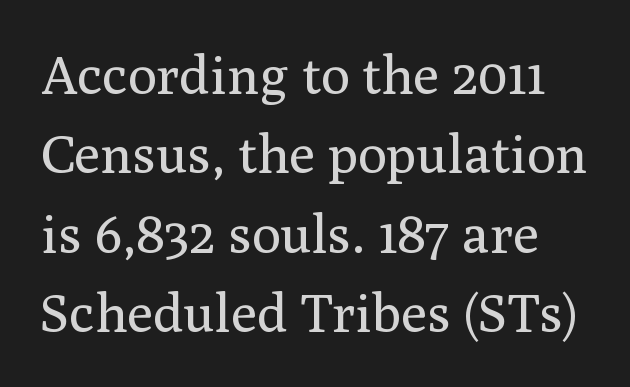
Italic: no, the glyphs are upright roman. The typeface chosen for these lines features serifs. Stem width sits at or under what a default text font uses. Clear beneath every line of the passage. The type is set solid horizontally, with unmodified tracking. Leading: standard.
